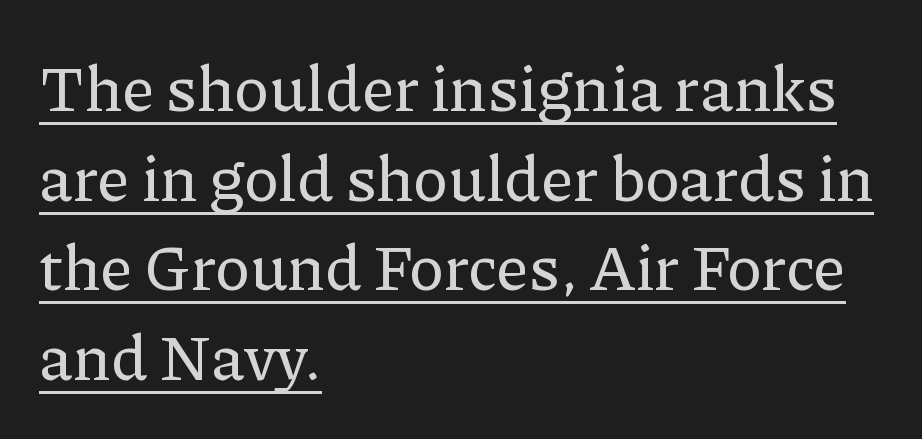
Each line of the rendering has a horizontal stroke beneath the glyphs. Nothing unusual about the tracking: characters are spaced as the font intends. Vertical spacing — default. Short and long lines alike share a common starting point at left.
